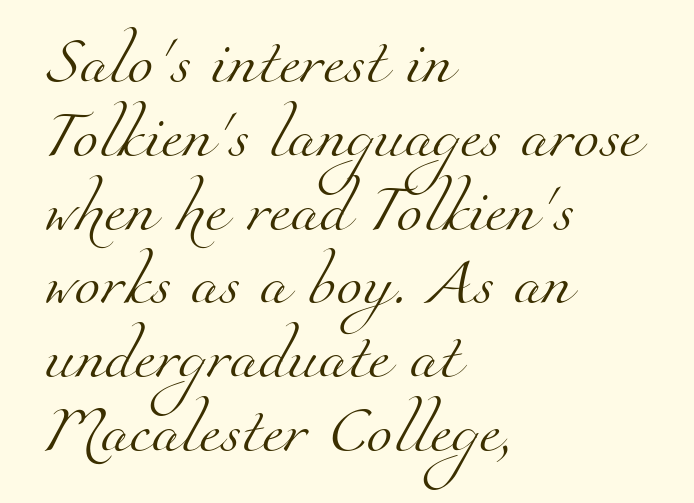
Leading: standard. Is this a fixed-width face? No — the glyphs have proportional, varying widths. Casual observation: everything's shoved over to the left. Short note: letters normally spaced. The zone under the glyphs is completely vacant.
